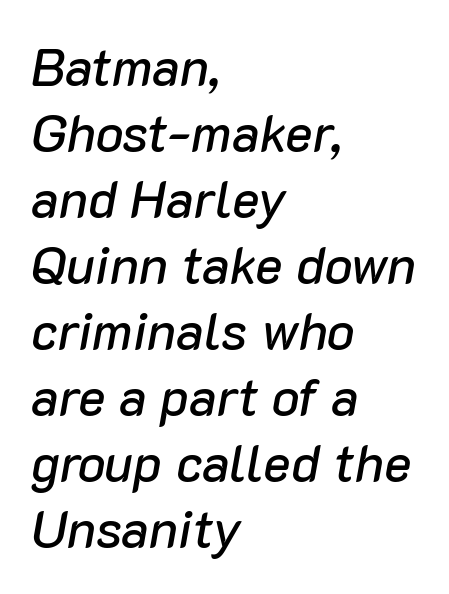
The image shows 52 px text type, italic (leaning right); set left-aligned, normal line spacing (1.27x), normal letter spacing, not underlined; low stroke contrast and a medium x-height.
